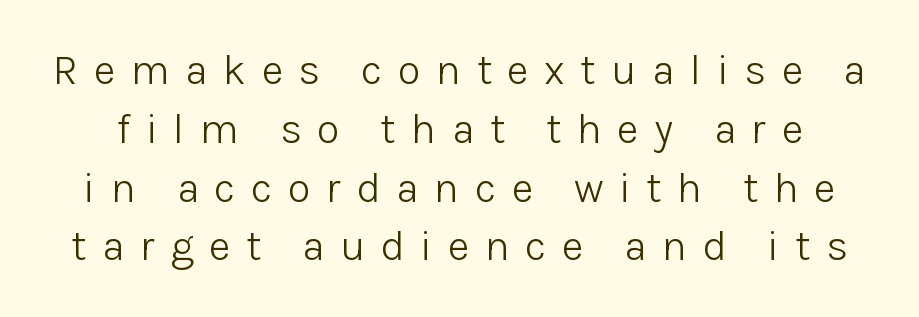
{"serif": "no", "italic": "no", "bold": "no", "weight": "light", "width": "normal", "stroke_contrast": "low", "x_height": "medium", "monospaced": "no", "underline": "no", "line_spacing": "normal", "line_spacing_ratio": 1.4, "letter_spacing": "wide", "letter_spacing_em": 0.37, "glyph_px": 42}
